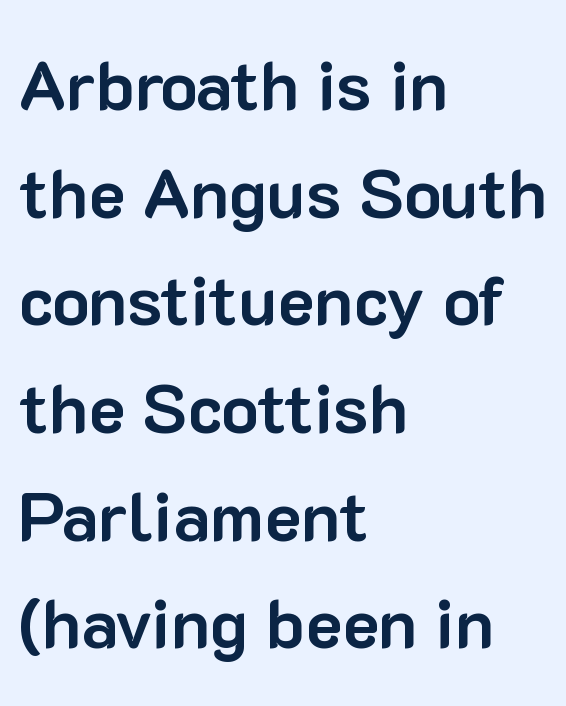
Q: Is the text bold? A: Yes.
Q: Is the text italic (slanted)? A: No, it is upright.
Q: Is the typeface a serif or a sans-serif typeface? A: Sans-serif.
Q: Is the text underlined? A: No.
Q: How is the paragraph aligned? A: Left-aligned.
Q: Is the spacing between letters normal or unusually wide? A: Normal.
Q: Is the spacing between lines tight, normal or loose? A: Normal.
Q: Width (condensed, normal, or wide)? A: Normal.
Q: Stroke contrast? A: Low.
Q: x-height? A: Medium.
Q: Monospaced? A: No.
